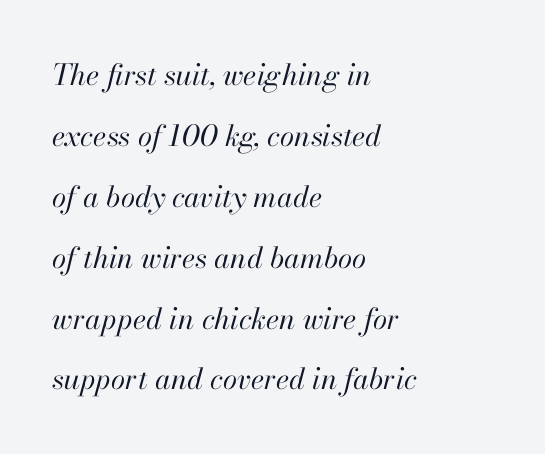
Q: Is the text bold? A: No.
Q: Is the text italic (slanted)? A: Yes, it leans right by about 13 degrees.
Q: Is the text underlined? A: No.
Q: How is the paragraph aligned? A: Left-aligned.
Q: Is the spacing between letters normal or unusually wide? A: Normal.
Q: Is the spacing between lines tight, normal or loose? A: Loose.
Q: Width (condensed, normal, or wide)? A: Normal.
Q: Stroke contrast? A: High.
Q: x-height? A: Small.
Q: Monospaced? A: No.
